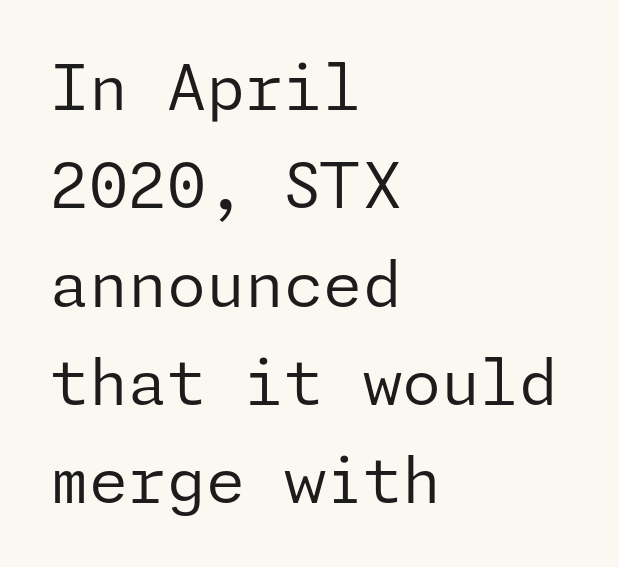
{"serif": "no", "italic": "no", "bold": "no", "weight": "regular", "width": "normal", "stroke_contrast": "low", "x_height": "medium", "underline": "no", "align": "left", "line_spacing": "normal", "line_spacing_ratio": 1.56, "letter_spacing": "normal", "letter_spacing_em": 0.0, "glyph_px": 63}
